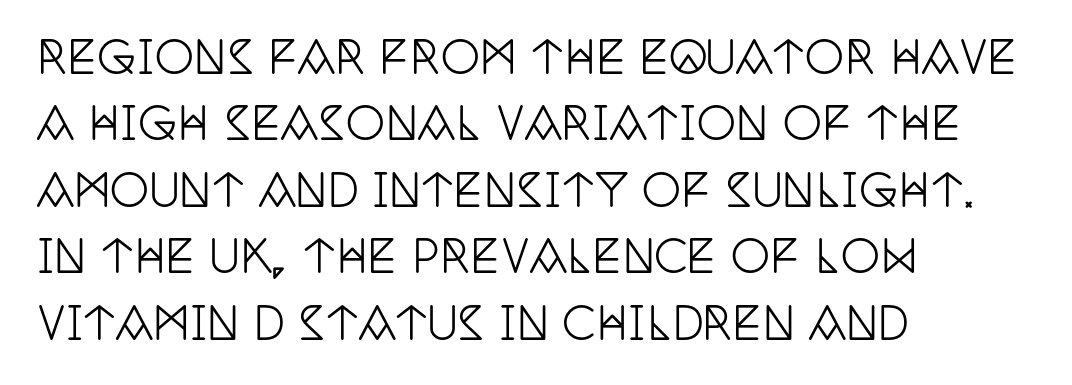
Q: Is the text italic (slanted)? A: No, it is upright.
Q: Is the typeface a serif or a sans-serif typeface? A: Serif.
Q: Is the text underlined? A: No.
Q: How is the paragraph aligned? A: Left-aligned.
Q: Is the spacing between letters normal or unusually wide? A: Normal.
Q: Is the spacing between lines tight, normal or loose? A: Normal.
Q: Width (condensed, normal, or wide)? A: Condensed.
Q: Stroke contrast? A: Low.
Q: x-height? A: Large.
Q: Monospaced? A: No.
